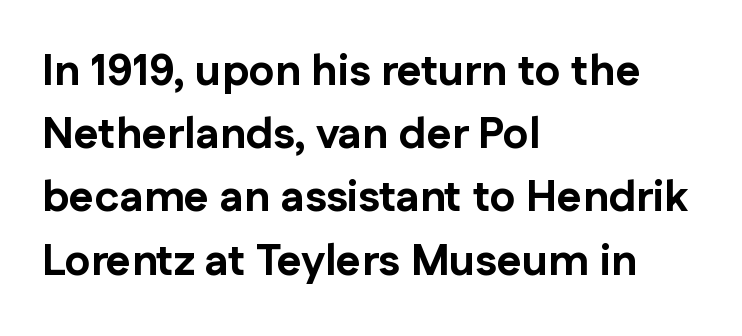
The image shows 43 px bold sans-serif type, upright; set left-aligned, normal line spacing (1.47x), normal letter spacing, not underlined; low stroke contrast and a medium x-height.
